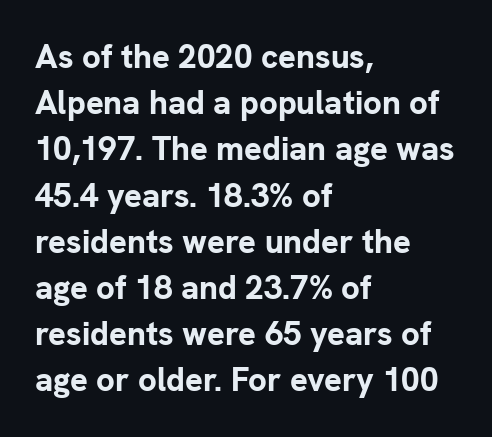
The typography opts for an upright posture over an oblique one. You can tell from the bare stems that sans-serif type was used. The glyphs are unaccompanied by any horizontal stroke below them. The rows are spaced the way most documents space them.
